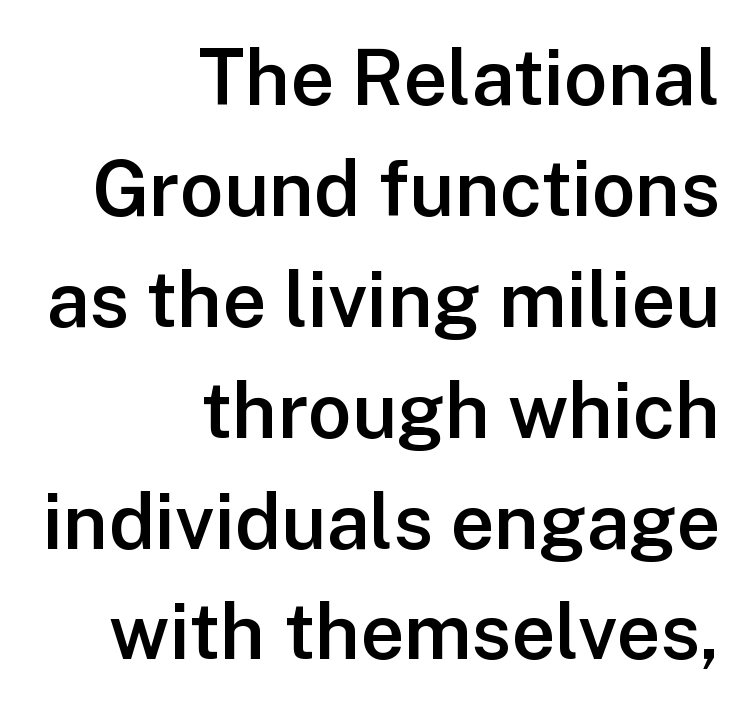
{"serif": "no", "italic": "no", "bold": "semi", "weight": "semibold", "width": "normal", "stroke_contrast": "low", "x_height": "medium", "monospaced": "no", "underline": "no", "align": "right", "line_spacing": "normal", "line_spacing_ratio": 1.44, "letter_spacing": "normal", "letter_spacing_em": 0.0, "glyph_px": 77}
